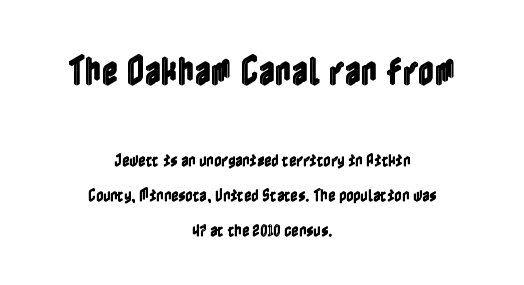
Q: Is the text italic (slanted)? A: No, it is upright.
Q: Is the text underlined? A: No.
Q: How is the paragraph aligned? A: Centered.
Q: Is the spacing between letters normal or unusually wide? A: Normal.
Q: Is the spacing between lines tight, normal or loose? A: Loose.
Q: Which block of text is set in a larger size, the first (top) or the second (bottom)? A: The first (top) one.
Q: Width (condensed, normal, or wide)? A: Condensed.
Q: x-height? A: Medium.
